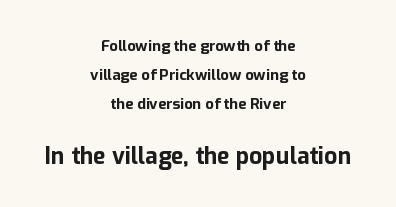
{"italic": "no", "bold": "yes", "underline": "no", "align": "center", "line_spacing": "loose", "line_spacing_ratio": 1.92, "letter_spacing": "normal", "letter_spacing_em": 0.0, "larger_block": "second", "size_ratio": 1.53, "glyph_px": 23}
